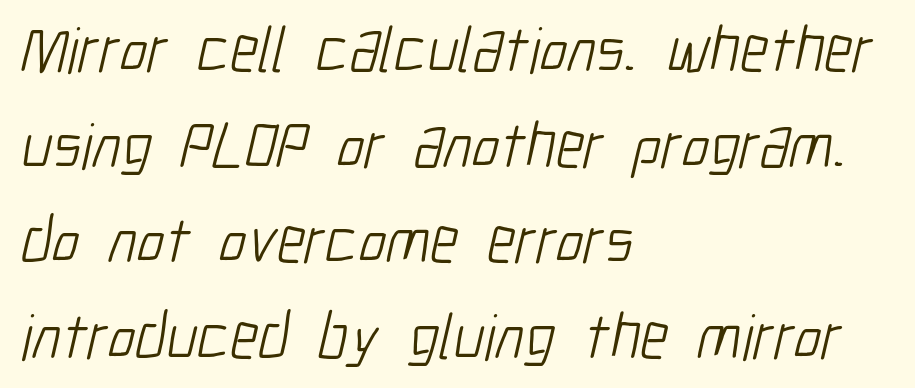
Ink coverage per letter is moderate at most. Varying glyph widths throughout — classic text-font behaviour. The letters sit at their default tracking, neither squeezed nor spread. All the whitespace from short lines collects on the right. Rows of type keep a routine distance in the vertical direction. Unmarked baselines from the first word to the last.
